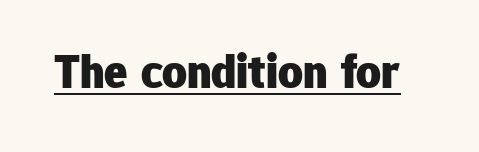
{"serif": "no", "italic": "no", "bold": "yes", "weight": "heavy", "width": "normal", "stroke_contrast": "low", "x_height": "medium", "monospaced": "no", "underline": "yes", "letter_spacing": "normal", "letter_spacing_em": 0.0, "glyph_px": 48}
